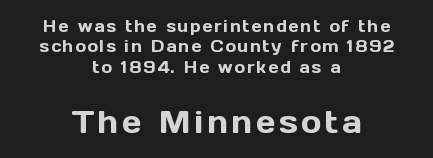
Character widths vary here, with narrow letters taking less room than wide ones. This block has exactly the height ordinary leading produces. Alignment: centered. Letterform terminals end flat and unadorned throughout the passage.
